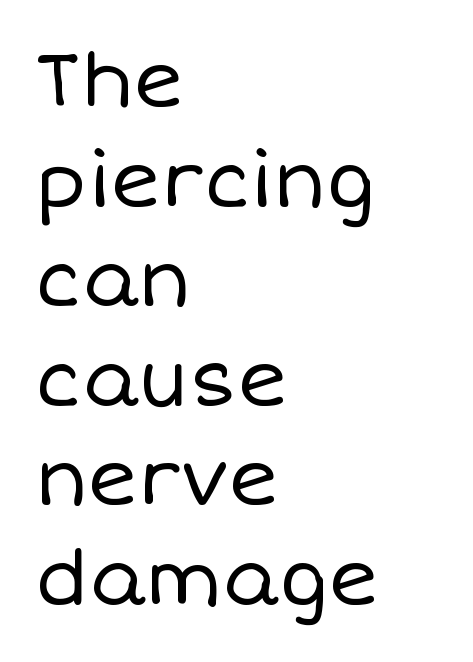
{"italic": "no", "bold": "no", "weight": "regular", "width": "normal", "stroke_contrast": "low", "x_height": "large", "monospaced": "no", "underline": "no", "align": "left", "line_spacing": "normal", "line_spacing_ratio": 1.31, "letter_spacing": "normal", "letter_spacing_em": 0.0, "glyph_px": 76}
